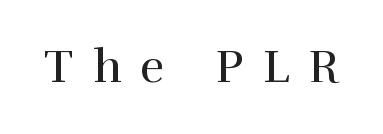
Q: Is the text bold? A: No.
Q: Is the text italic (slanted)? A: No, it is upright.
Q: Is the typeface a serif or a sans-serif typeface? A: Serif.
Q: Is the text underlined? A: No.
Q: Is the spacing between letters normal or unusually wide? A: Unusually wide.
Q: Width (condensed, normal, or wide)? A: Normal.
Q: x-height? A: Medium.
Q: Monospaced? A: No.
